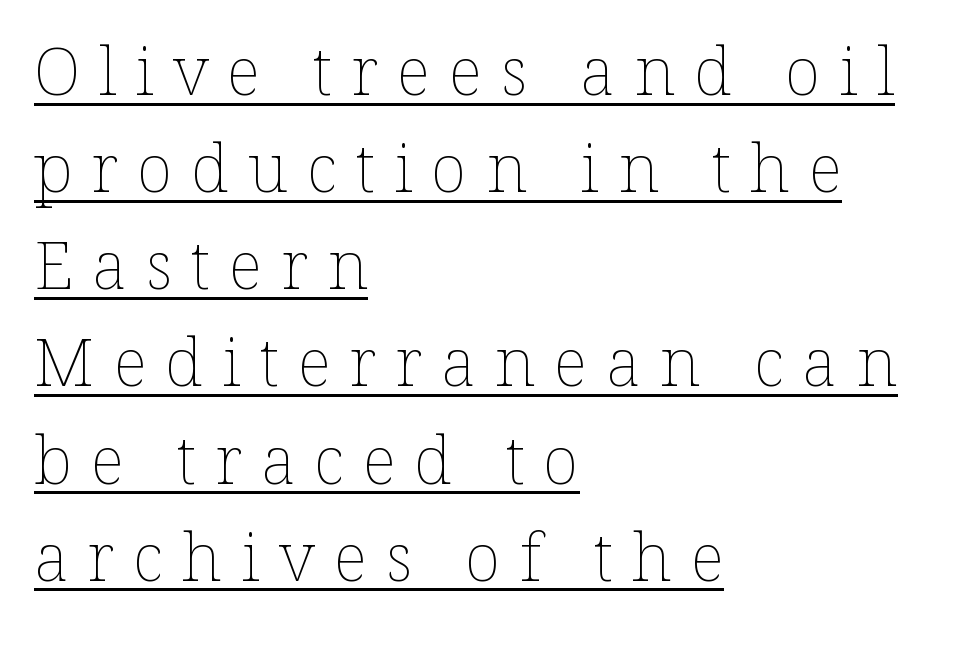
{"italic": "no", "bold": "no", "weight": "thin", "width": "normal", "stroke_contrast": "low", "x_height": "medium", "monospaced": "no", "underline": "yes", "align": "left", "line_spacing": "normal", "line_spacing_ratio": 1.45, "letter_spacing": "wide", "letter_spacing_em": 0.28, "glyph_px": 67}
